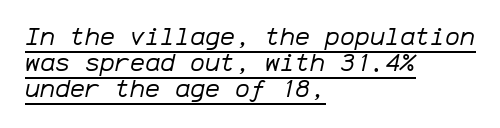
The image shows 25 px text type, italic (leaning right); set left-aligned, tight line spacing (1.05x), normal letter spacing, underlined.
